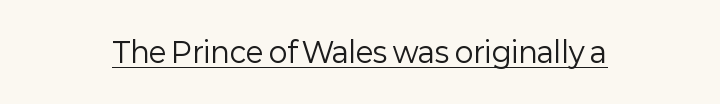
The image shows 28 px regular-weight sans-serif type, upright; set normal letter spacing, underlined; low stroke contrast and a medium x-height.
